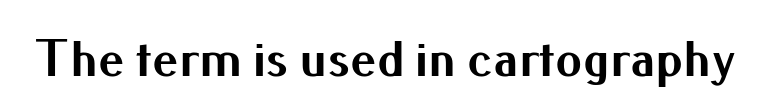
Q: Is the text bold? A: Yes.
Q: Is the text italic (slanted)? A: No, it is upright.
Q: Is the typeface a serif or a sans-serif typeface? A: Sans-serif.
Q: Is the text underlined? A: No.
Q: Is the spacing between letters normal or unusually wide? A: Normal.
Q: Width (condensed, normal, or wide)? A: Normal.
Q: Stroke contrast? A: Medium.
Q: x-height? A: Small.
Q: Monospaced? A: No.
